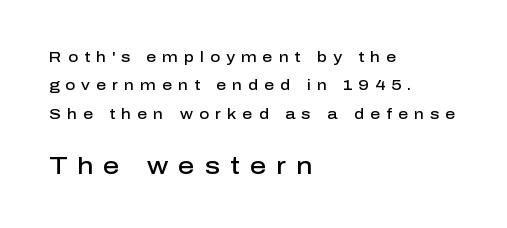
The passage shown is semibold, sitting just below true bold. The following chunk of copy outweighs the initial chunk in type size. When letters stand straight like this, we call the style roman or upright. Substantial extra tracking has been applied to these lines.
